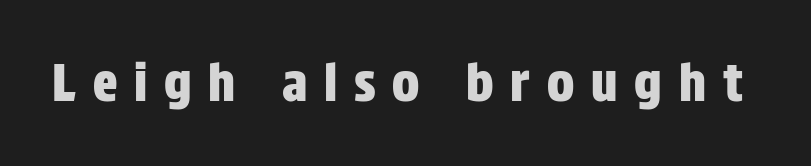
The image shows 51 px condensed sans-serif type, upright; set unusually wide letter spacing (+0.33 em), not underlined; low stroke contrast and a large x-height.
